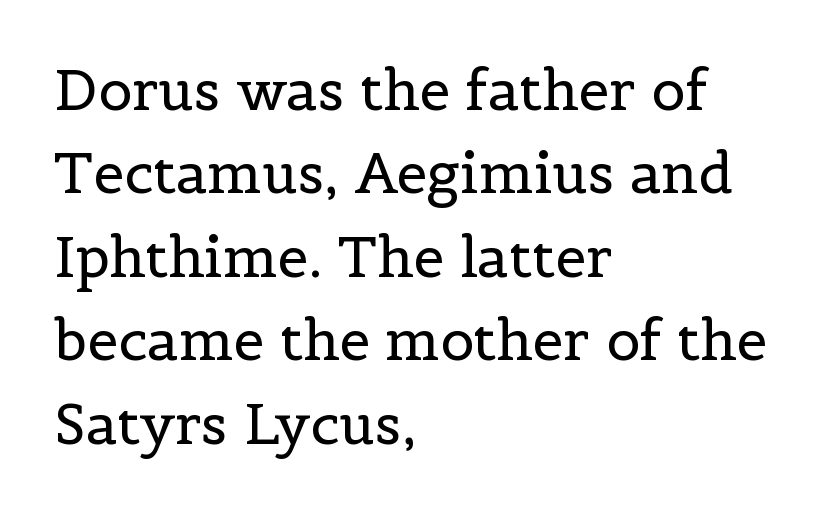
The designer left line spacing at the default. Is the letter spacing exaggerated? No — it looks like the ordinary default. The letters advance in unequal steps, a hallmark of proportional type. Unlike a clean sans, this face finishes its strokes with serifs.
